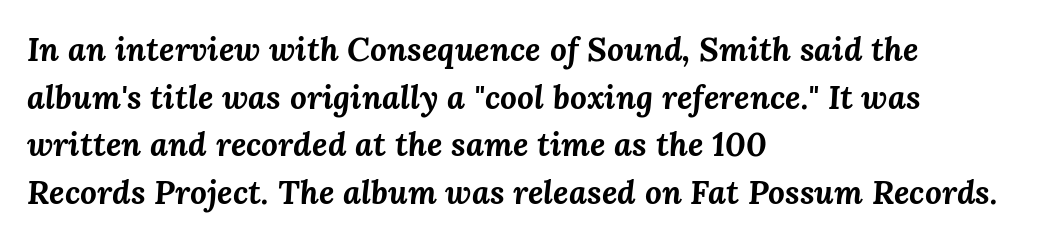
Q: Is the text bold? A: Yes.
Q: Is the text italic (slanted)? A: Yes, it leans right by about 3 degrees.
Q: Is the text underlined? A: No.
Q: How is the paragraph aligned? A: Left-aligned.
Q: Is the spacing between letters normal or unusually wide? A: Normal.
Q: Is the spacing between lines tight, normal or loose? A: Normal.
Q: Width (condensed, normal, or wide)? A: Normal.
Q: Stroke contrast? A: Medium.
Q: x-height? A: Medium.
Q: Monospaced? A: No.
